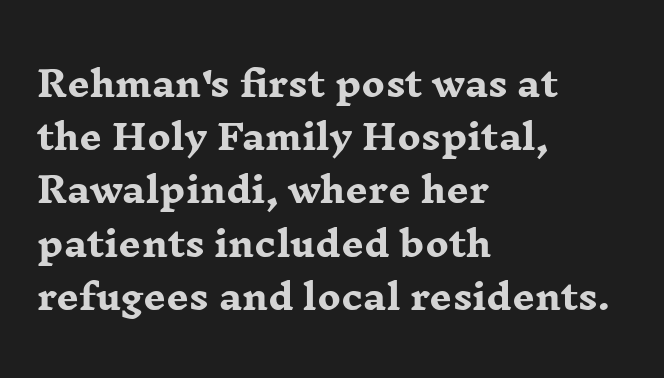
Character widths vary here, with narrow letters taking less room than wide ones. You'd pick this weight for a headline — it's a proper bold. The type family on display is of the serif kind. A clean baseline with only descenders dipping below it.
